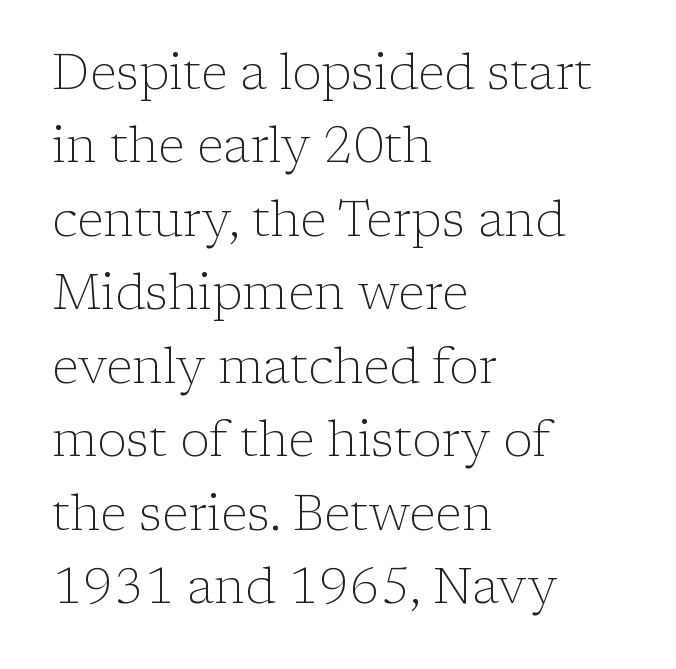
Q: Is the text bold? A: No.
Q: Is the text italic (slanted)? A: No, it is upright.
Q: Is the typeface a serif or a sans-serif typeface? A: Serif.
Q: Is the text underlined? A: No.
Q: How is the paragraph aligned? A: Left-aligned.
Q: Is the spacing between letters normal or unusually wide? A: Normal.
Q: Is the spacing between lines tight, normal or loose? A: Normal.
Q: Width (condensed, normal, or wide)? A: Normal.
Q: Stroke contrast? A: Low.
Q: x-height? A: Medium.
Q: Monospaced? A: No.
